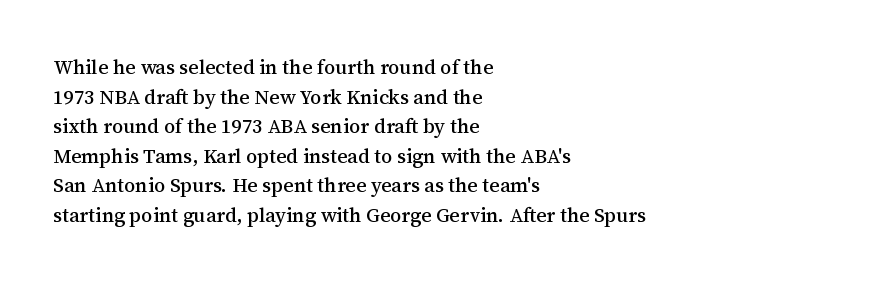
The words here are not underlined. Compared with typical paragraphs, the rows here are spaced about the same. Leftover space on each line is placed entirely after the last word. Students, note that the glyphs here touch the page at normal intervals. Italic: no, the glyphs are upright roman.
